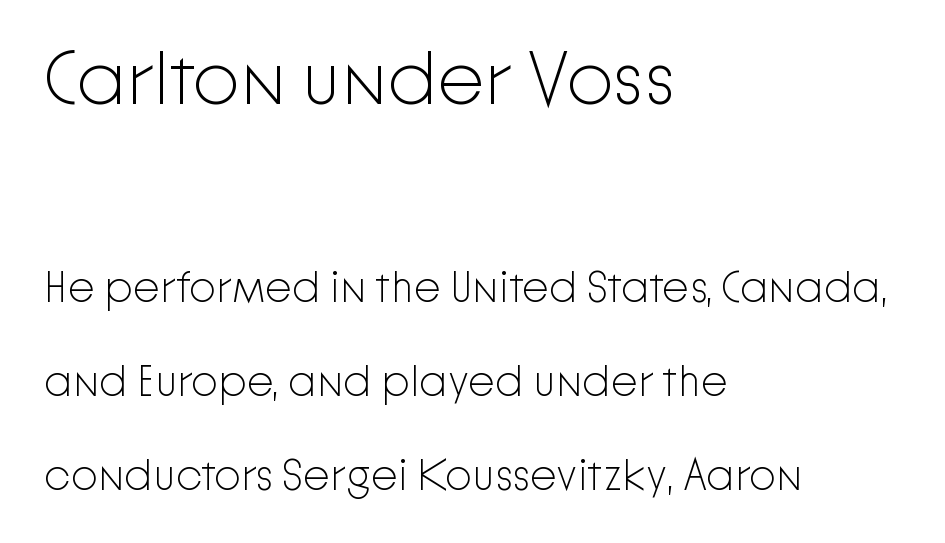
Each letter's strokes conclude bluntly, with no projecting serifs. Notice how the passage keeps a crisp vertical edge on the left only. Quick note: not italic, upright. The font is comparable to plain body text, perhaps lighter. The type is set solid horizontally, with unmodified tracking.
